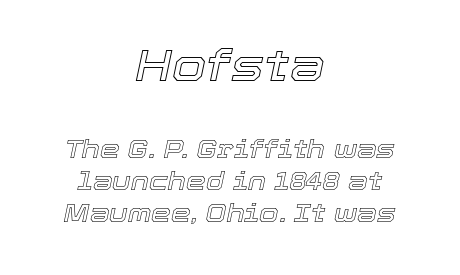
Q: Is the text italic (slanted)? A: Yes, it leans right by about 12 degrees.
Q: Is the text underlined? A: No.
Q: How is the paragraph aligned? A: Centered.
Q: Is the spacing between letters normal or unusually wide? A: Normal.
Q: Is the spacing between lines tight, normal or loose? A: Normal.
Q: Which block of text is set in a larger size, the first (top) or the second (bottom)? A: The first (top) one.
Q: Width (condensed, normal, or wide)? A: Normal.
Q: x-height? A: Medium.
Q: Monospaced? A: No.
